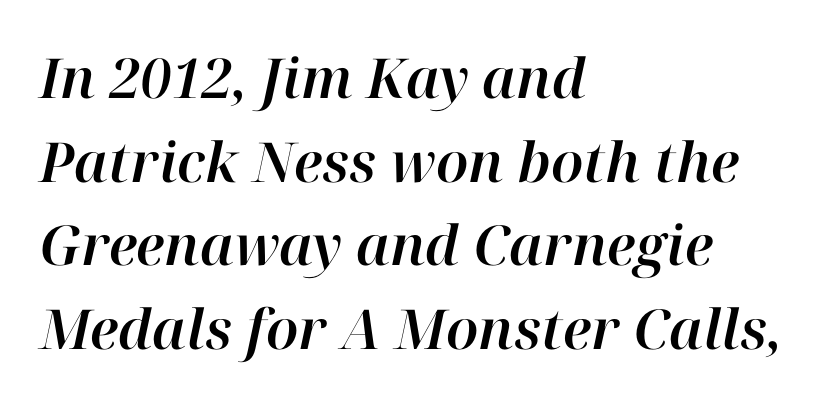
{"italic": "yes", "lean": "right", "slant_degrees": 12, "width": "normal", "stroke_contrast": "high", "x_height": "medium", "monospaced": "no", "underline": "no", "align": "left", "line_spacing": "normal", "line_spacing_ratio": 1.52, "letter_spacing": "normal", "letter_spacing_em": 0.0, "glyph_px": 55}
